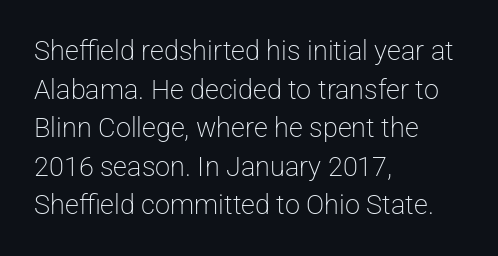
The image shows 27 px text type, upright; set left-aligned, normal line spacing (1.43x), normal letter spacing, not underlined.
